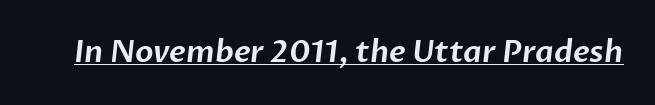
Q: Is the typeface a serif or a sans-serif typeface? A: Sans-serif.
Q: Is the text underlined? A: Yes.
Q: Is the spacing between letters normal or unusually wide? A: Normal.
Q: Width (condensed, normal, or wide)? A: Normal.
Q: Stroke contrast? A: Low.
Q: x-height? A: Medium.
Q: Monospaced? A: No.
